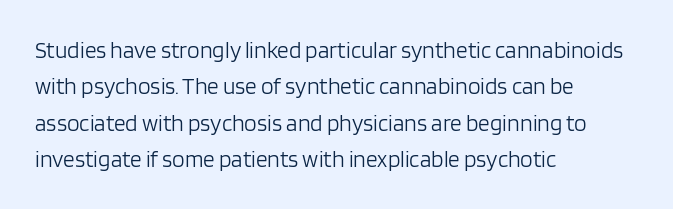
Compared with typical paragraphs, the rows here are spaced about the same. The letterforms sit at book weight or below. Ascenders rise straight up at ninety degrees. The lines are quadded left. Check the space under the baseline: it is left empty. Tracking value appears to be zero — textbook default spacing.
